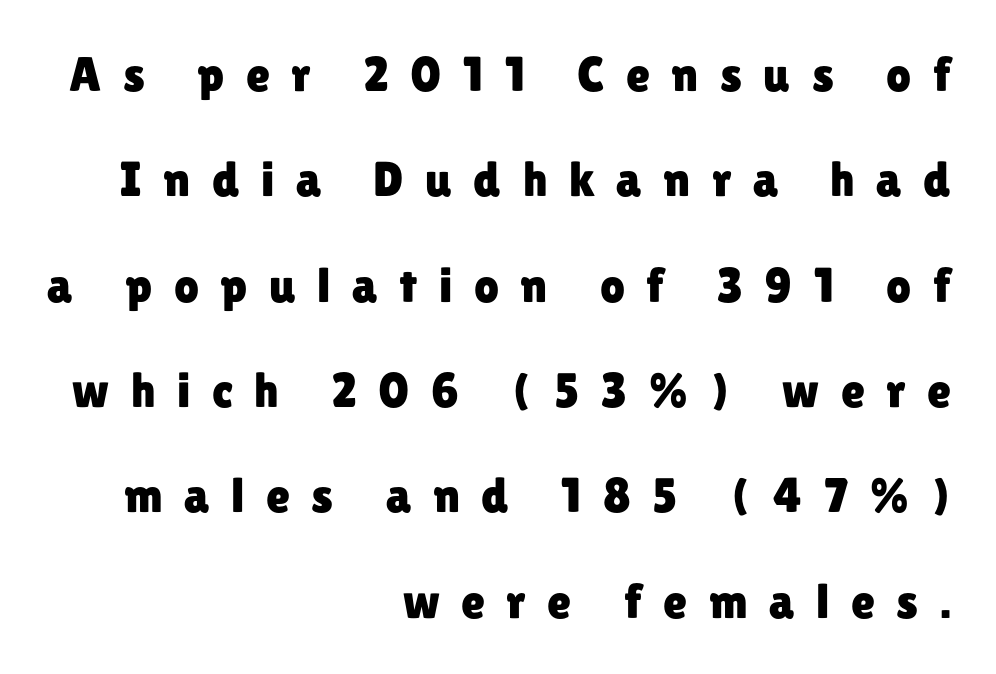
The image shows 49 px sans-serif type, upright; set right-aligned, loose line spacing (2.15x), unusually wide letter spacing (+0.44 em), not underlined; low stroke contrast and a medium x-height.
